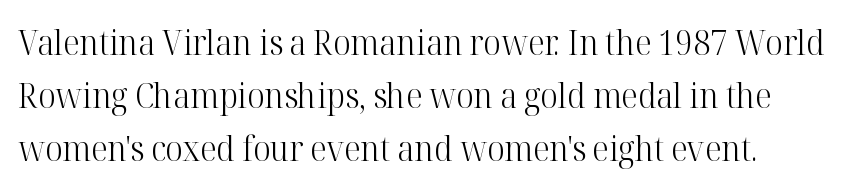
Q: Is the text bold? A: No.
Q: Is the text italic (slanted)? A: No, it is upright.
Q: Is the typeface a serif or a sans-serif typeface? A: Serif.
Q: Is the text underlined? A: No.
Q: How is the paragraph aligned? A: Left-aligned.
Q: Is the spacing between letters normal or unusually wide? A: Normal.
Q: Is the spacing between lines tight, normal or loose? A: Normal.
Q: Width (condensed, normal, or wide)? A: Normal.
Q: Stroke contrast? A: High.
Q: x-height? A: Medium.
Q: Monospaced? A: No.
